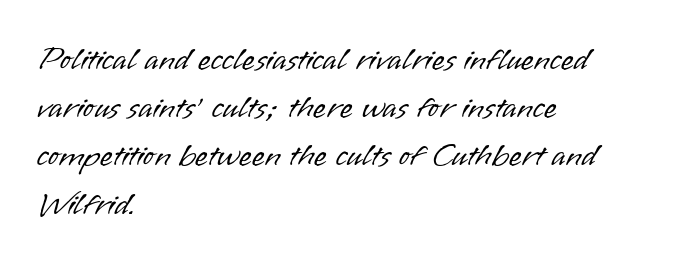
Q: Is the text bold? A: No.
Q: Is the text italic (slanted)? A: Yes.
Q: Is the typeface a serif or a sans-serif typeface? A: Sans-serif.
Q: Is the text underlined? A: No.
Q: How is the paragraph aligned? A: Left-aligned.
Q: Is the spacing between letters normal or unusually wide? A: Normal.
Q: Is the spacing between lines tight, normal or loose? A: Normal.
Q: Width (condensed, normal, or wide)? A: Normal.
Q: Stroke contrast? A: Low.
Q: x-height? A: Small.
Q: Monospaced? A: No.
